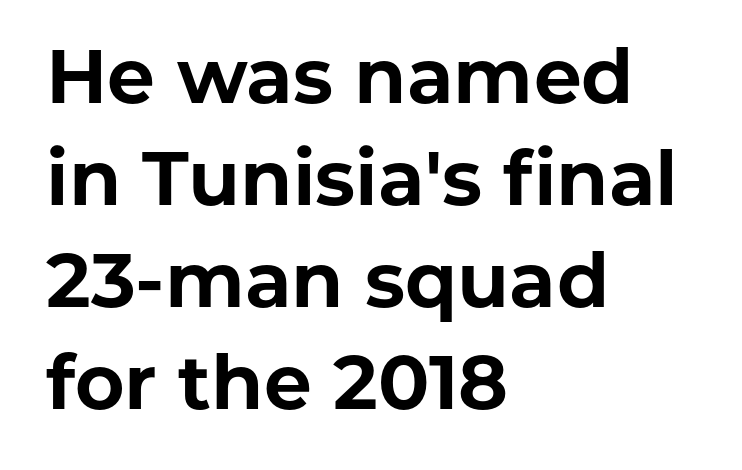
The image shows 76 px bold sans-serif type, upright; set left-aligned, normal line spacing (1.34x), normal letter spacing, not underlined; low stroke contrast and a medium x-height.
